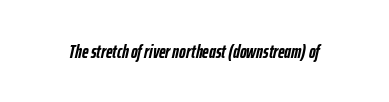
The image shows 20 px bold type, italic (leaning right); set normal letter spacing, not underlined.
